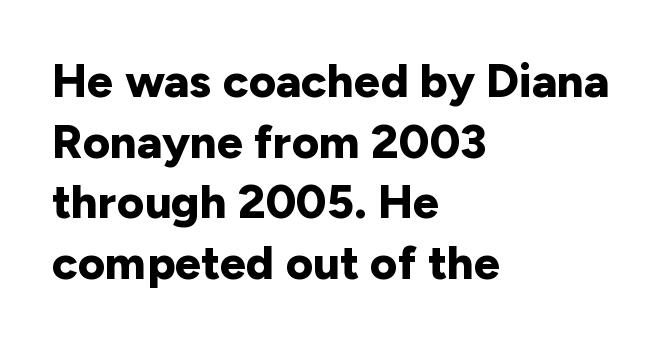
Q: Is the text bold? A: Yes.
Q: Is the text italic (slanted)? A: No, it is upright.
Q: Is the typeface a serif or a sans-serif typeface? A: Sans-serif.
Q: Is the text underlined? A: No.
Q: How is the paragraph aligned? A: Left-aligned.
Q: Is the spacing between letters normal or unusually wide? A: Normal.
Q: Is the spacing between lines tight, normal or loose? A: Normal.
Q: Width (condensed, normal, or wide)? A: Normal.
Q: Stroke contrast? A: Low.
Q: x-height? A: Medium.
Q: Monospaced? A: No.
